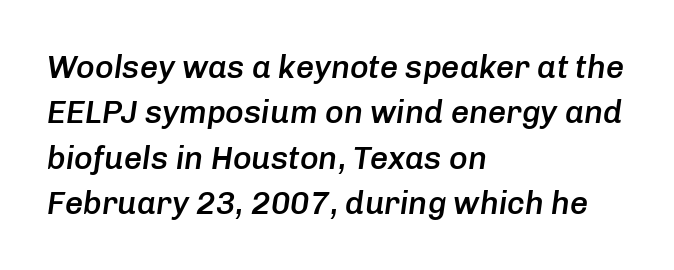
The image shows 32 px semibold type, italic (leaning right); set left-aligned, normal line spacing (1.42x), normal letter spacing, not underlined; low stroke contrast and a medium x-height.
